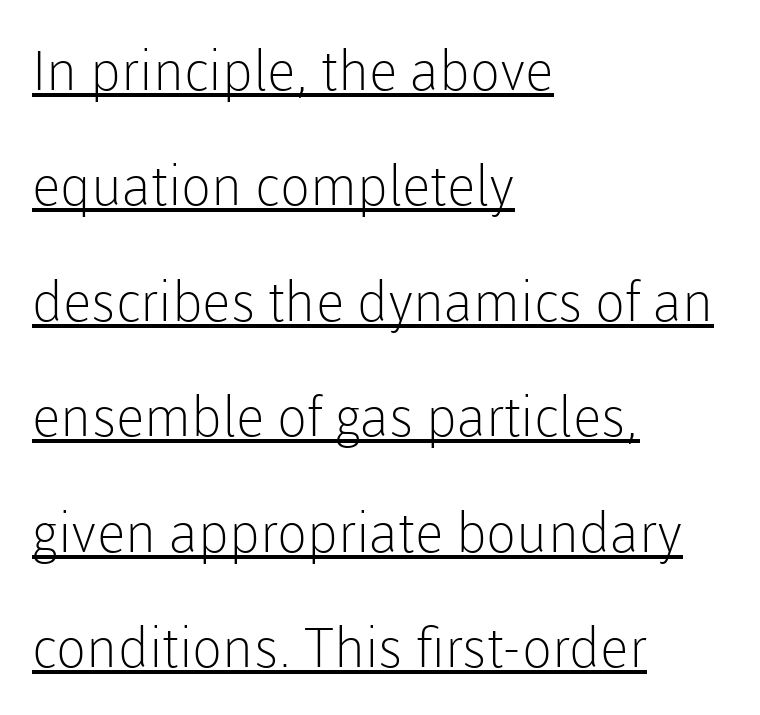
If you measured baseline to baseline, you'd find a long distance. Ordinary non-slanted type is in use. These lines are rendered in a variable-pitch font. The lines are quadded left. The font sits on the lighter half of the weight spectrum, regular included. These lines are composed in type without serifs.
